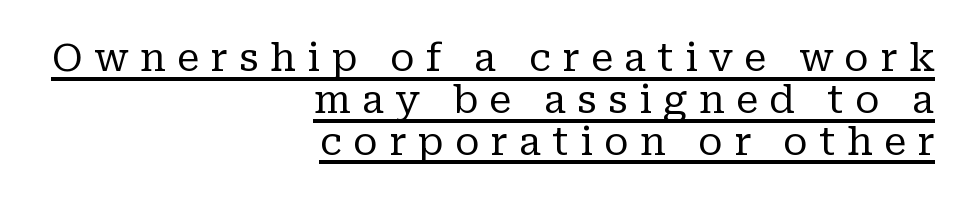
Q: Is the text bold? A: No.
Q: Is the text italic (slanted)? A: No, it is upright.
Q: Is the typeface a serif or a sans-serif typeface? A: Serif.
Q: Is the text underlined? A: Yes.
Q: How is the paragraph aligned? A: Right-aligned.
Q: Is the spacing between letters normal or unusually wide? A: Unusually wide.
Q: Is the spacing between lines tight, normal or loose? A: Tight.
Q: Width (condensed, normal, or wide)? A: Normal.
Q: Stroke contrast? A: Low.
Q: x-height? A: Medium.
Q: Monospaced? A: No.
